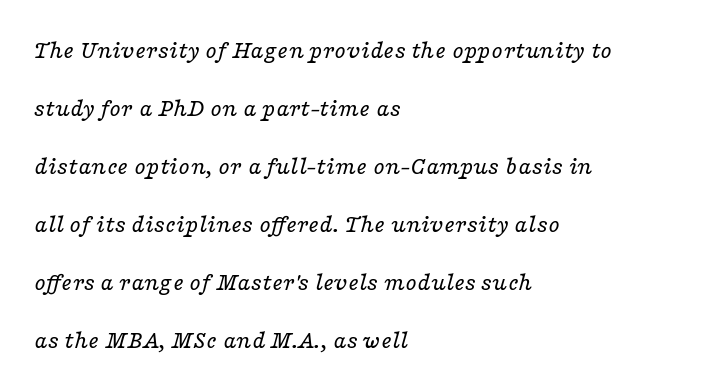
Q: Is the text bold? A: No.
Q: Is the text italic (slanted)? A: Yes, it leans right by about 16 degrees.
Q: Is the text underlined? A: No.
Q: How is the paragraph aligned? A: Left-aligned.
Q: Is the spacing between letters normal or unusually wide? A: Normal.
Q: Is the spacing between lines tight, normal or loose? A: Loose.
